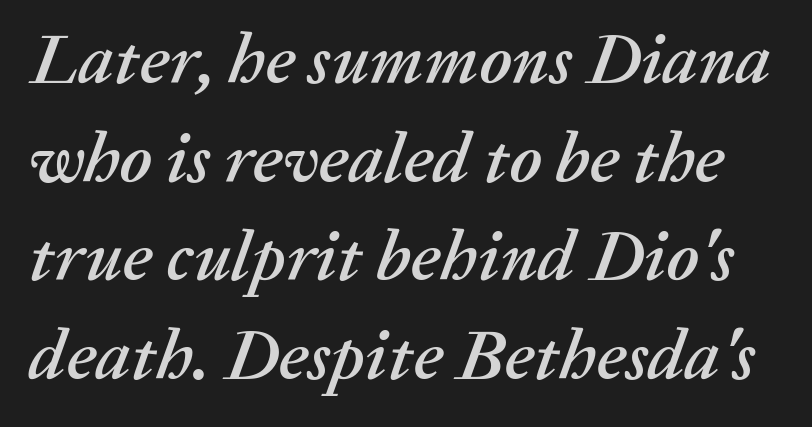
Q: Is the text italic (slanted)? A: Yes, it leans right by about 20 degrees.
Q: Is the text underlined? A: No.
Q: Is the spacing between letters normal or unusually wide? A: Normal.
Q: Is the spacing between lines tight, normal or loose? A: Normal.
Q: Width (condensed, normal, or wide)? A: Normal.
Q: Stroke contrast? A: Medium.
Q: x-height? A: Medium.
Q: Monospaced? A: No.
